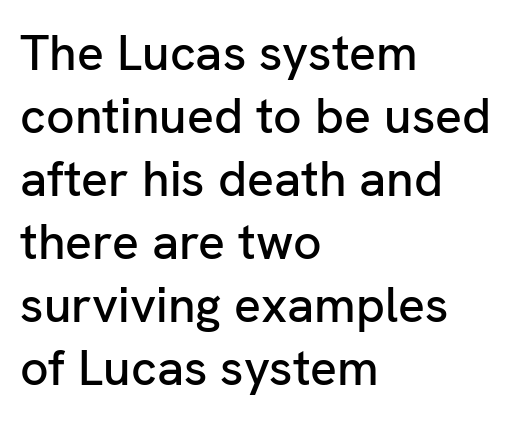
{"serif": "no", "italic": "no", "width": "normal", "stroke_contrast": "low", "x_height": "medium", "monospaced": "no", "underline": "no", "align": "left", "line_spacing": "normal", "line_spacing_ratio": 1.26, "letter_spacing": "normal", "letter_spacing_em": 0.0, "glyph_px": 50}
